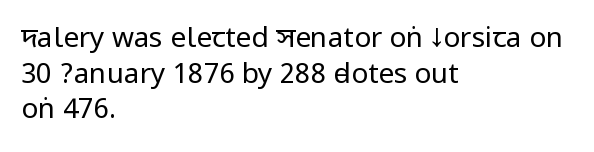
{"serif": "no", "italic": "no", "bold": "no", "weight": "regular", "width": "condensed", "stroke_contrast": "low", "underline": "no", "align": "left", "line_spacing": "normal", "line_spacing_ratio": 1.27, "letter_spacing": "normal", "letter_spacing_em": 0.0, "glyph_px": 28}
